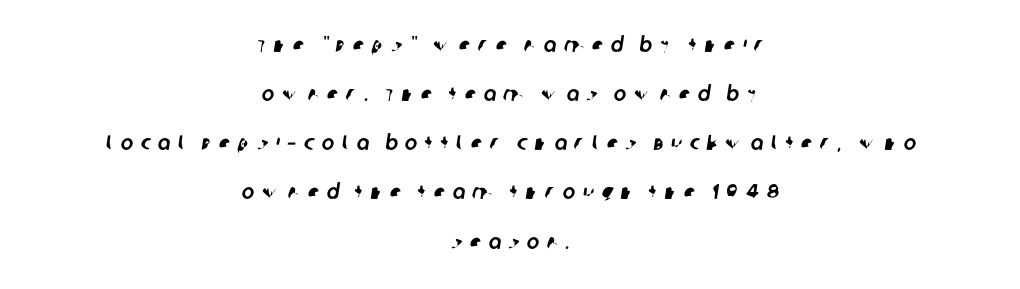
{"underline": "no", "align": "center", "line_spacing": "loose", "line_spacing_ratio": 2.34, "letter_spacing": "wide", "letter_spacing_em": 0.35, "glyph_px": 21}
